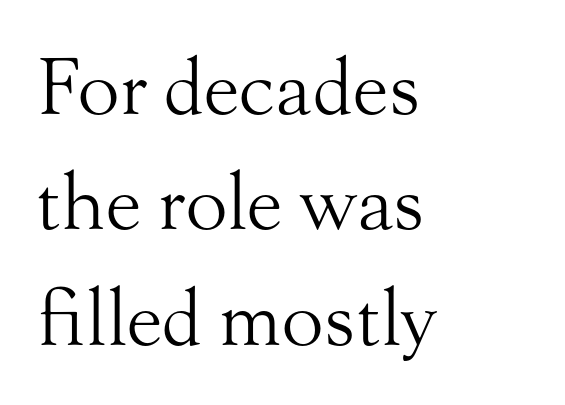
The image shows 77 px light serif type, upright; set left-aligned, normal line spacing (1.5x), normal letter spacing, not underlined; medium stroke contrast and a small x-height.
